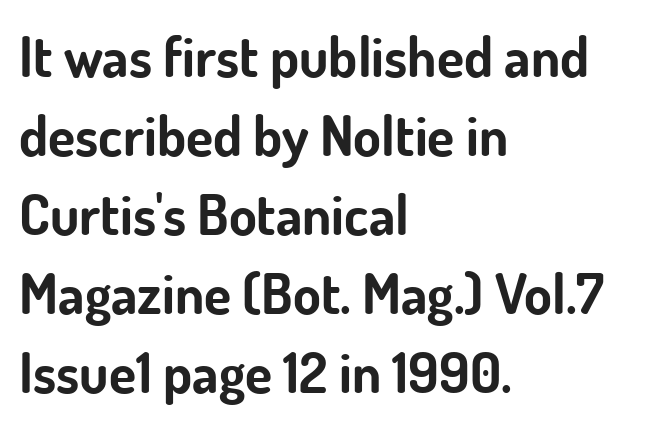
Are there feet on the stems? There aren't — it's a sans. No word sits above an underline. Alignment: flush left. Nothing unusual about the tracking: characters are spaced as the font intends. The passage shown is typed in a proportional face where columns would drift.
